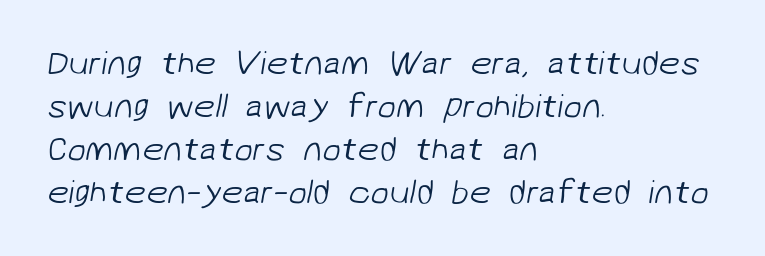
The image shows 34 px light sans-serif type; set left-aligned, normal line spacing (1.26x), normal letter spacing, not underlined; low stroke contrast and a medium x-height.
